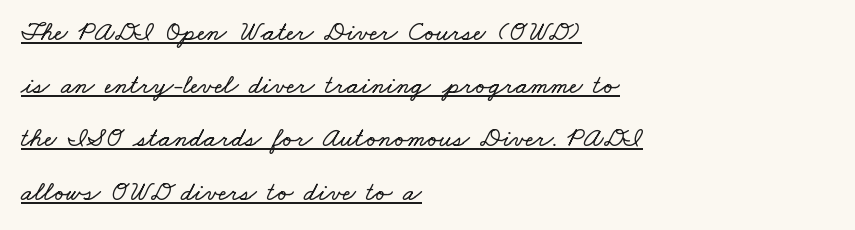
Interline gaps are noticeably wide in this sample. This sample carries an underscore along the baseline area. Nobody touched the tracking dial on this one. The rendering anchors every line to the left-hand side.
